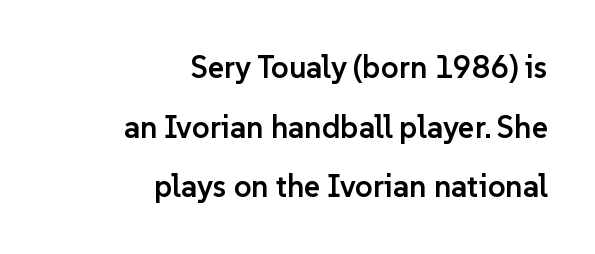
Q: Is the text bold? A: Semi-bold.
Q: Is the text italic (slanted)? A: No, it is upright.
Q: Is the typeface a serif or a sans-serif typeface? A: Sans-serif.
Q: Is the text underlined? A: No.
Q: How is the paragraph aligned? A: Right-aligned.
Q: Is the spacing between letters normal or unusually wide? A: Normal.
Q: Is the spacing between lines tight, normal or loose? A: Loose.
Q: Width (condensed, normal, or wide)? A: Normal.
Q: Stroke contrast? A: Low.
Q: x-height? A: Medium.
Q: Monospaced? A: No.
